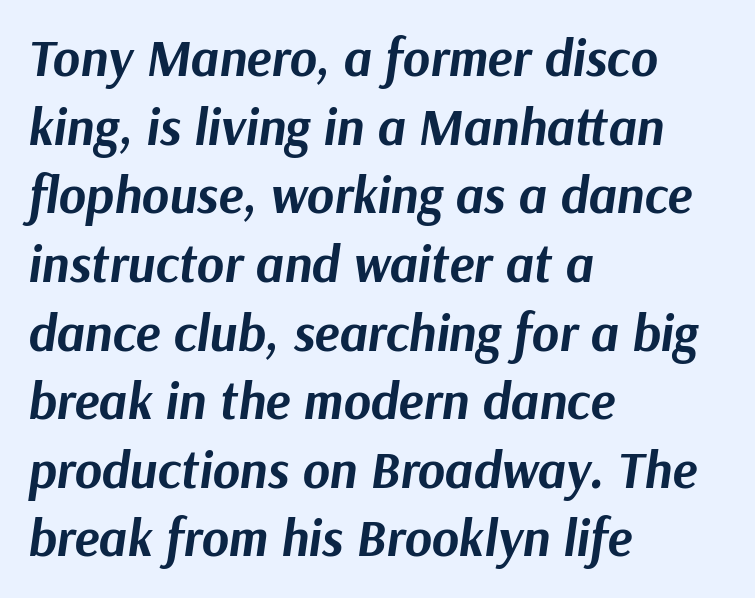
The image shows 52 px bold type, italic (leaning right); set left-aligned, normal line spacing (1.32x), normal letter spacing, not underlined; medium stroke contrast and a medium x-height.
